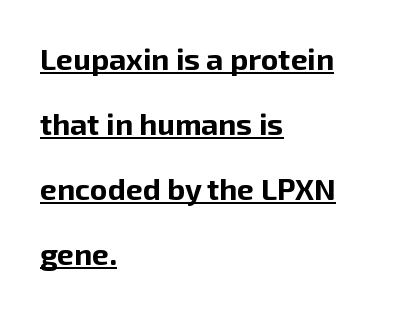
Q: Is the text bold? A: Yes.
Q: Is the text italic (slanted)? A: No, it is upright.
Q: Is the typeface a serif or a sans-serif typeface? A: Sans-serif.
Q: Is the text underlined? A: Yes.
Q: How is the paragraph aligned? A: Left-aligned.
Q: Is the spacing between letters normal or unusually wide? A: Normal.
Q: Is the spacing between lines tight, normal or loose? A: Loose.
Q: Width (condensed, normal, or wide)? A: Normal.
Q: Stroke contrast? A: Low.
Q: x-height? A: Medium.
Q: Monospaced? A: No.
